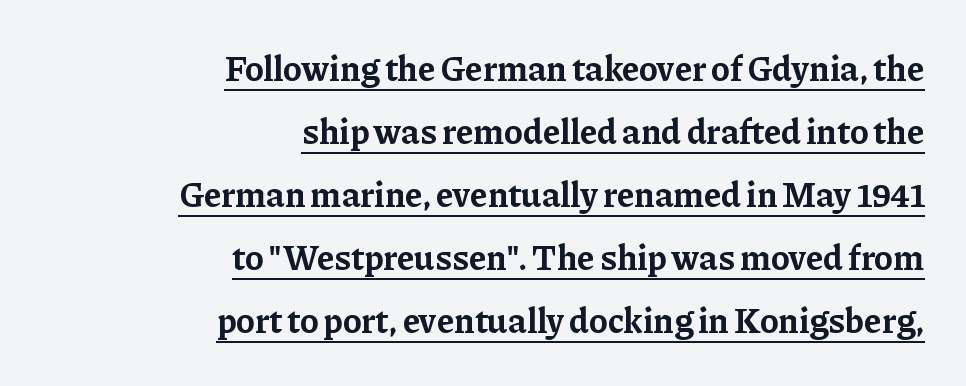
The image shows 35 px bold serif type, upright; set right-aligned, line spacing 1.8x, normal letter spacing, underlined; low stroke contrast and a medium x-height.
